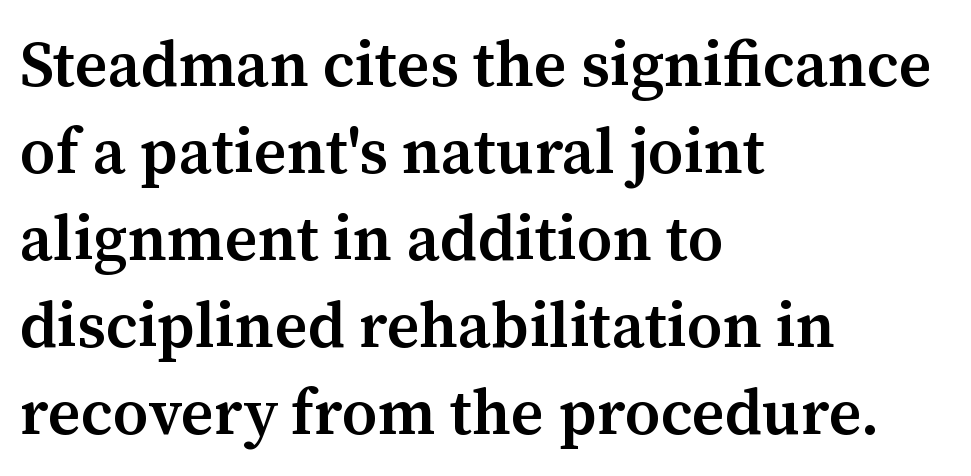
Little horizontal feet cap the strokes, marking this as serif type. Anything drawn beneath the words? Only blank space. Strokes here are thickened, but only to semibold level. Here the designer chose a conventional face with non-uniform glyph widths. Baseline-to-baseline distance is the conventional proportion of letter height.
